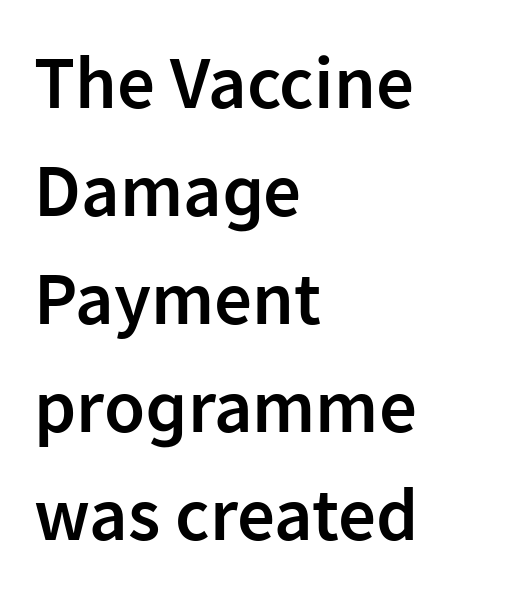
The image shows 75 px semibold sans-serif type, upright; set left-aligned, normal line spacing (1.44x), normal letter spacing, not underlined; low stroke contrast and a medium x-height.
